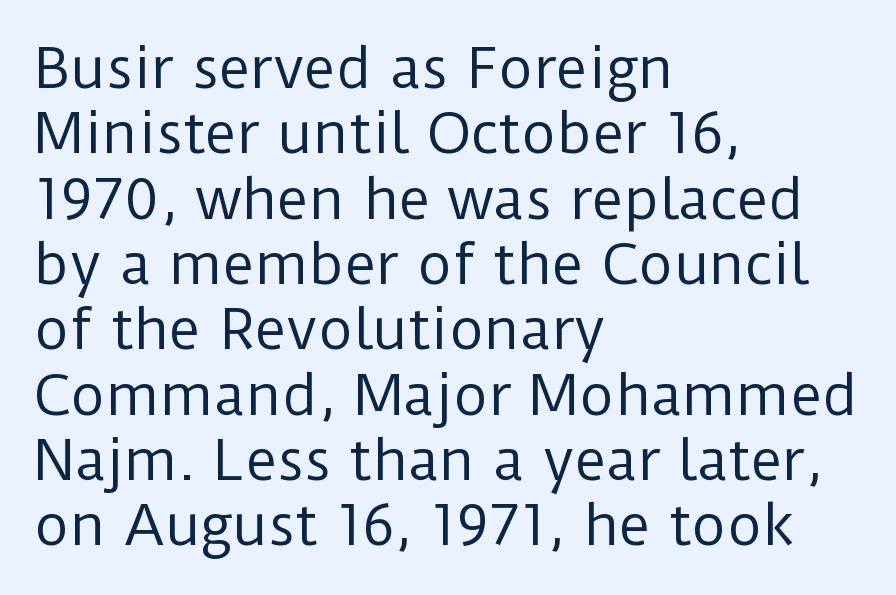
{"serif": "no", "italic": "no", "bold": "no", "weight": "regular", "width": "normal", "stroke_contrast": "low", "x_height": "medium", "monospaced": "no", "underline": "no", "align": "left", "line_spacing_ratio": 1.21, "letter_spacing": "normal", "letter_spacing_em": 0.0, "glyph_px": 54}
